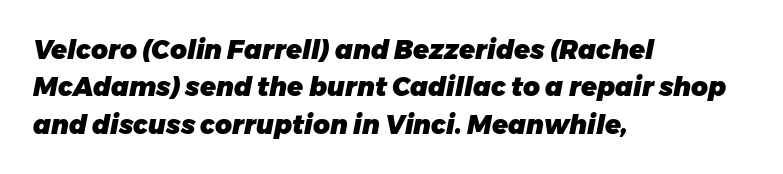
Q: Is the text bold? A: Yes.
Q: Is the text italic (slanted)? A: Yes, it leans right by about 11 degrees.
Q: Is the text underlined? A: No.
Q: How is the paragraph aligned? A: Left-aligned.
Q: Is the spacing between letters normal or unusually wide? A: Normal.
Q: Is the spacing between lines tight, normal or loose? A: Normal.
